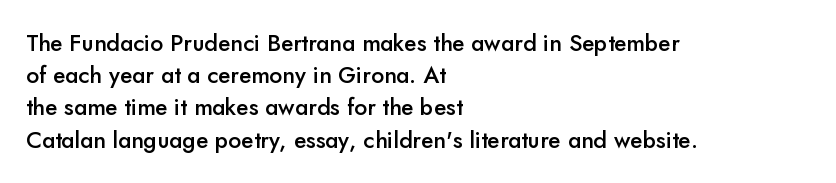
The foot of each line stays bare and open. Evenly set lines give the paragraph a standard silhouette. Left-aligned paragraph, ragged on the right. Does the lettering tilt? It doesn't — this is upright. The line texture is even and compact thanks to regular tracking.
